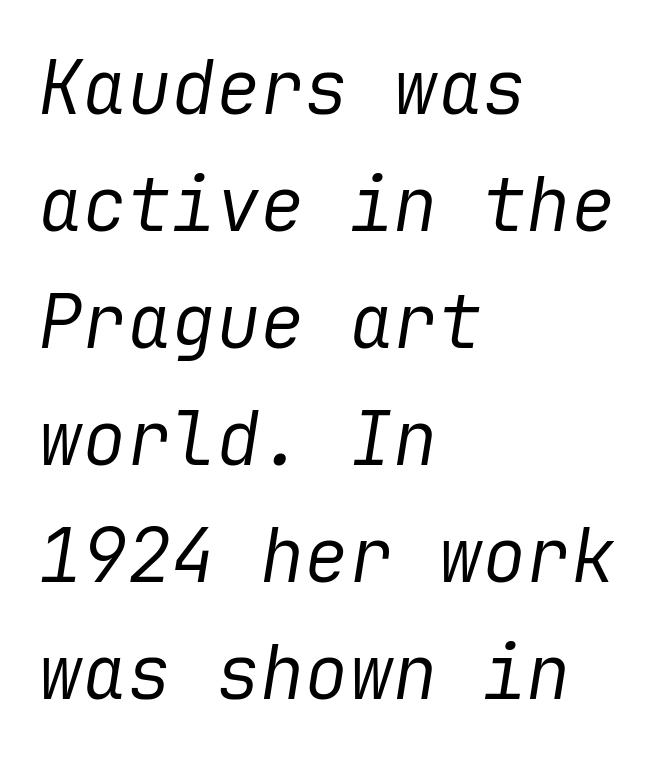
The image shows 74 px regular-weight type, italic (leaning right); set left-aligned, normal line spacing (1.58x), normal letter spacing, not underlined; low stroke contrast and a medium x-height.
